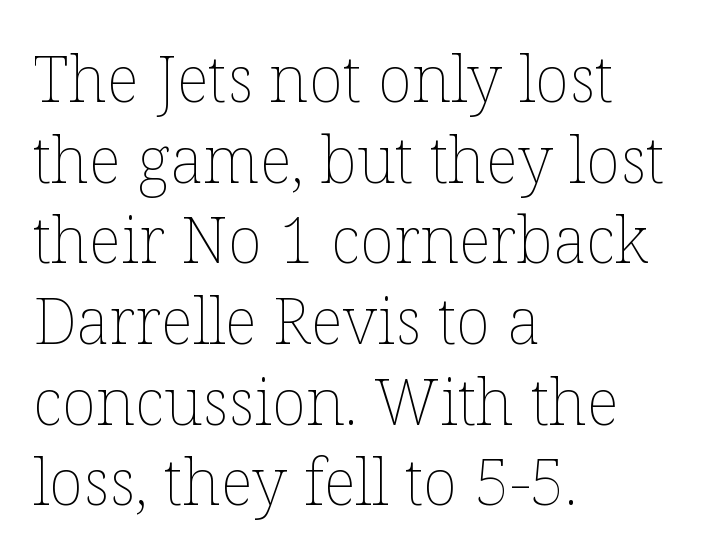
Q: Is the text bold? A: No.
Q: Is the text italic (slanted)? A: No, it is upright.
Q: Is the text underlined? A: No.
Q: How is the paragraph aligned? A: Left-aligned.
Q: Is the spacing between letters normal or unusually wide? A: Normal.
Q: Is the spacing between lines tight, normal or loose? A: Normal.
Q: Width (condensed, normal, or wide)? A: Normal.
Q: Stroke contrast? A: Low.
Q: x-height? A: Medium.
Q: Monospaced? A: No.
